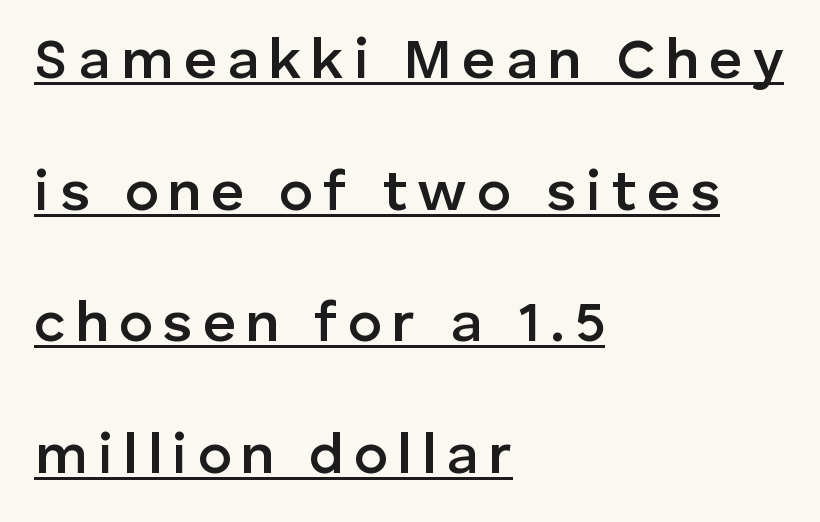
Firm but not heavy-handed strokes: this text is semibold. The lettering is marked with a stroke running underneath it. Typographically, this falls in the sans-serif category. In CSS terms this would be text-align: left. Rows of type keep a wide berth in the vertical direction.
